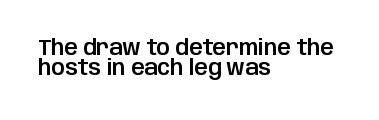
How would I describe the line gaps? Narrow and economical. The ragged edge is on the right, which tells us the setting is flush left. The lettering holds an erect, upright posture throughout. The space beneath each line is pristine and unruled. The face used here is rendered with its standard letterfit.
